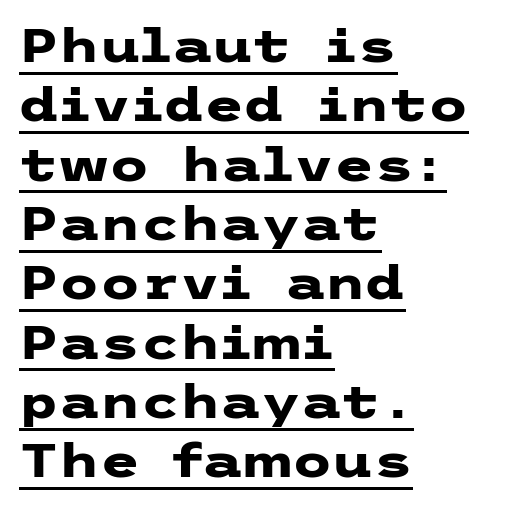
Plenty of ink on the page — the face is bold. Underlined type. These lines stack with their left ends in a neat column. Is this a sans? Yes — the strokes have no serifs. Posture: upright roman. Normally led — the rows are evenly, conventionally spaced.
